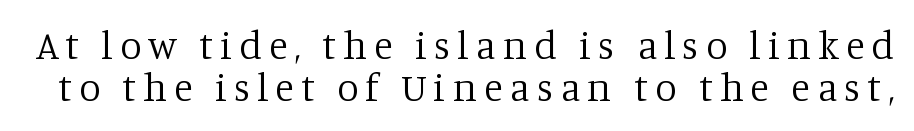
{"serif": "yes", "italic": "no", "bold": "no", "weight": "regular", "width": "normal", "stroke_contrast": "low", "x_height": "large", "monospaced": "no", "underline": "no", "line_spacing": "tight", "line_spacing_ratio": 1.07, "glyph_px": 39}
